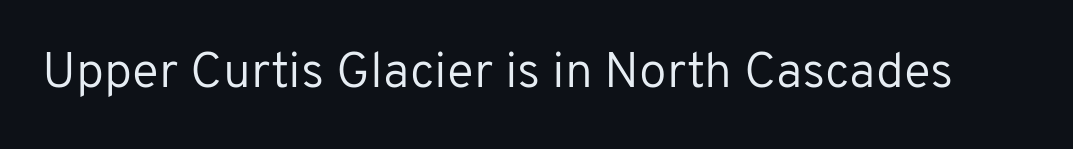
The image shows 50 px regular-weight sans-serif type, upright; set normal letter spacing, not underlined; low stroke contrast and a medium x-height.
